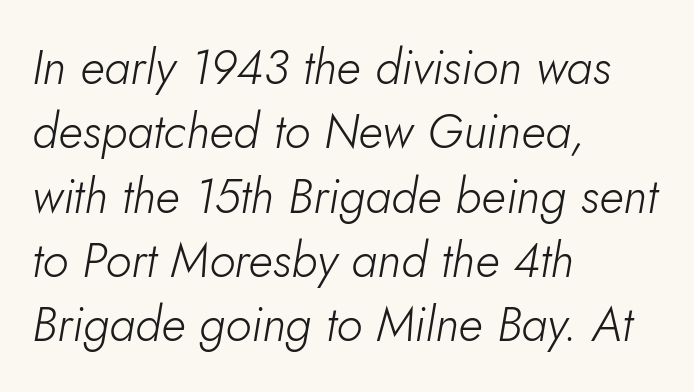
{"italic": "yes", "lean": "right", "slant_degrees": 5, "bold": "no", "weight": "light", "width": "normal", "stroke_contrast": "low", "x_height": "small", "monospaced": "no", "underline": "no", "align": "left", "line_spacing": "normal", "line_spacing_ratio": 1.34, "letter_spacing": "normal", "letter_spacing_em": 0.0, "glyph_px": 48}
